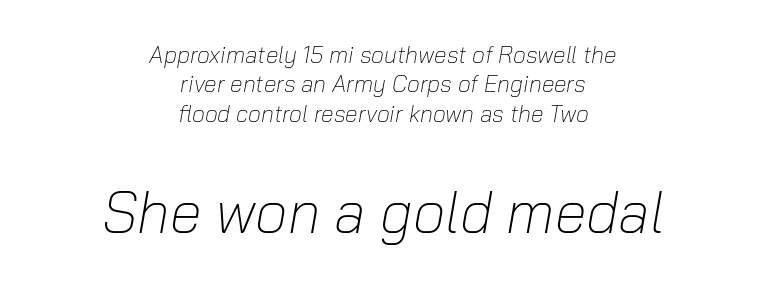
The image shows 58 px light type, italic (leaning right); set centered, normal line spacing (1.28x), normal letter spacing, not underlined; the second (bottom) block is 2.52x larger; low stroke contrast and a medium x-height.
